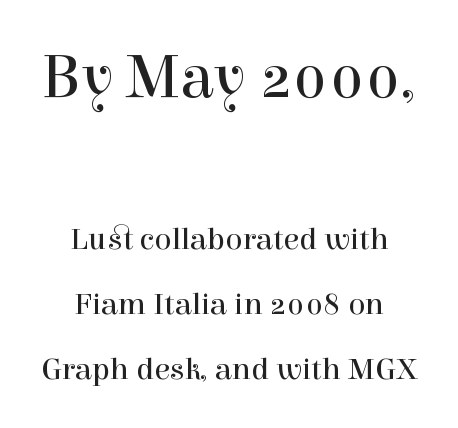
Q: Is the text bold? A: No.
Q: Is the text italic (slanted)? A: No, it is upright.
Q: Is the typeface a serif or a sans-serif typeface? A: Serif.
Q: Is the text underlined? A: No.
Q: How is the paragraph aligned? A: Centered.
Q: Is the spacing between letters normal or unusually wide? A: Normal.
Q: Is the spacing between lines tight, normal or loose? A: Loose.
Q: Which block of text is set in a larger size, the first (top) or the second (bottom)? A: The first (top) one.
Q: Width (condensed, normal, or wide)? A: Normal.
Q: x-height? A: Medium.
Q: Monospaced? A: No.
